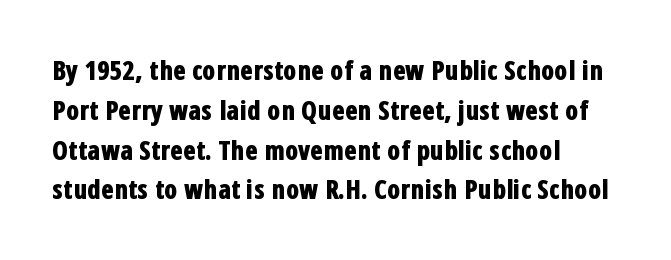
Plenty of ink on the page — the face is bold. Vertical spacing — default. Descenders hang freely into open space. All the whitespace from short lines collects on the right. This rendering leaves character spacing at its baseline value. Do the letters lean? They stand straight.
